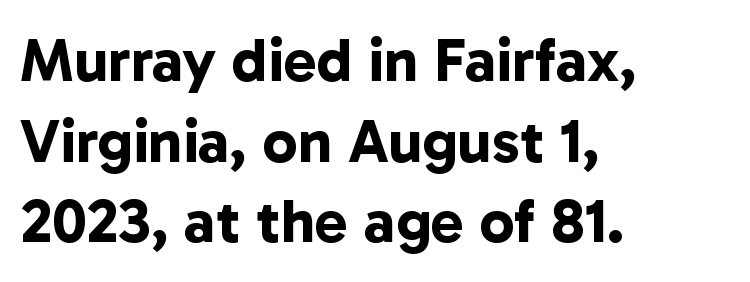
{"serif": "no", "bold": "yes", "weight": "bold", "width": "normal", "stroke_contrast": "low", "x_height": "medium", "monospaced": "no", "underline": "no", "align": "left", "line_spacing": "normal", "line_spacing_ratio": 1.3, "letter_spacing": "normal", "letter_spacing_em": 0.0, "glyph_px": 62}
